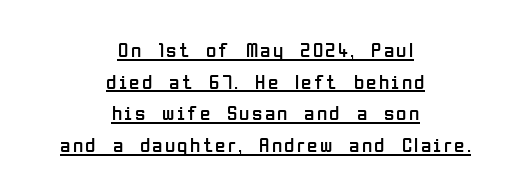
The image shows 21 px text type, upright; set centered, normal line spacing (1.51x), underlined.
